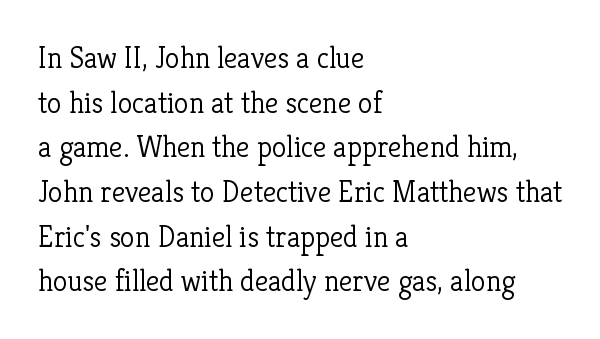
{"serif": "yes", "italic": "no", "bold": "no", "weight": "light", "width": "normal", "stroke_contrast": "low", "x_height": "medium", "monospaced": "no", "underline": "no", "align": "left", "line_spacing": "normal", "line_spacing_ratio": 1.49, "letter_spacing": "normal", "letter_spacing_em": 0.0, "glyph_px": 30}
